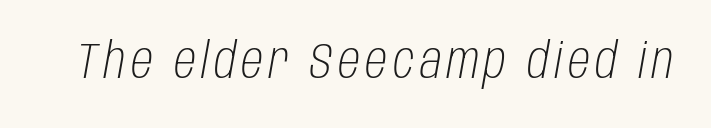
The image shows 50 px light, condensed type, italic (leaning right); set not underlined; low stroke contrast and a large x-height.
